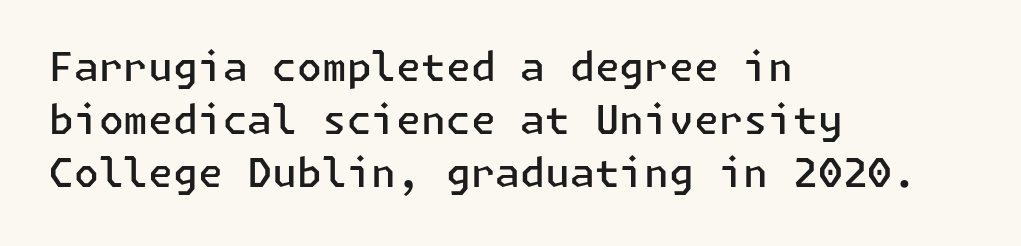
The image shows 40 px semibold sans-serif type, upright; set left-aligned, normal line spacing (1.33x), normal letter spacing, not underlined; low stroke contrast and a medium x-height.
